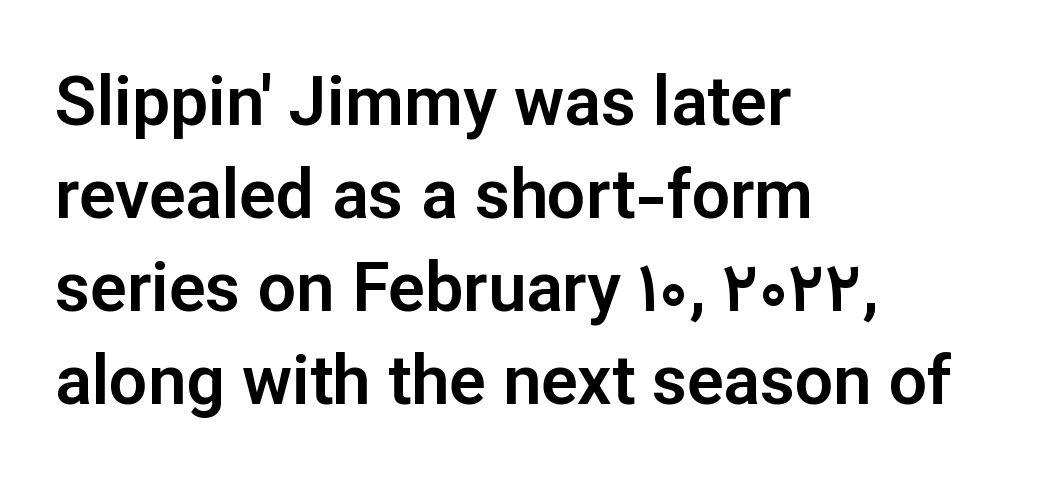
Look at the bottom of the vertical strokes: they stop flat, with no serifs. The type is set solid horizontally, with unmodified tracking. Line beginnings align vertically; line endings do not. Rows of type keep a routine distance in the vertical direction.
